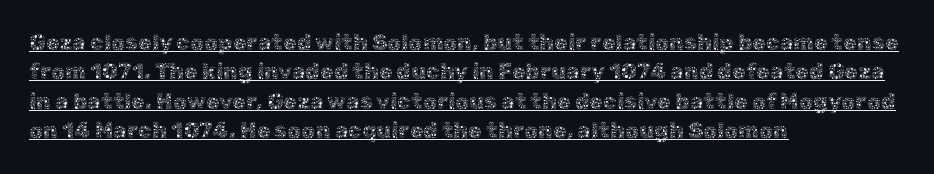
Here the glyphs are tracked normally, forming tight word shapes. The strokes carry an ordinary text weight at most. Typeset ragged right — the left edge is the straight one. Honestly, the underline is the first thing you notice here. Rendered with straight, roman letterforms. The vertical gap from one line to the next is medium.
